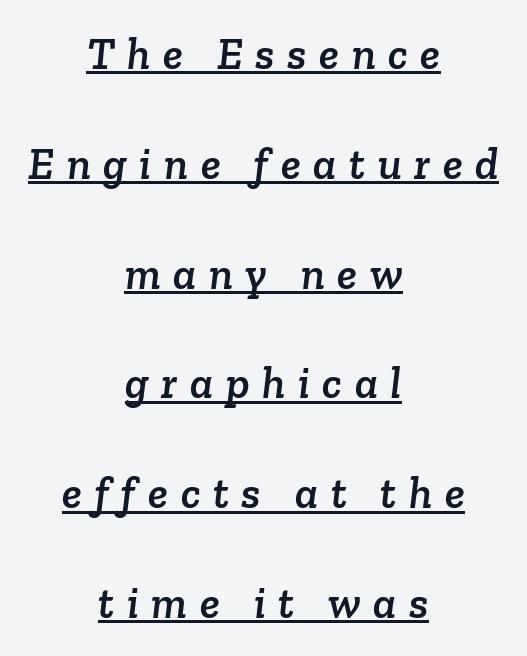
Q: Is the typeface a serif or a sans-serif typeface? A: Serif.
Q: Is the text underlined? A: Yes.
Q: How is the paragraph aligned? A: Centered.
Q: Is the spacing between letters normal or unusually wide? A: Unusually wide.
Q: Is the spacing between lines tight, normal or loose? A: Loose.
Q: Width (condensed, normal, or wide)? A: Normal.
Q: Stroke contrast? A: Low.
Q: x-height? A: Medium.
Q: Monospaced? A: No.
